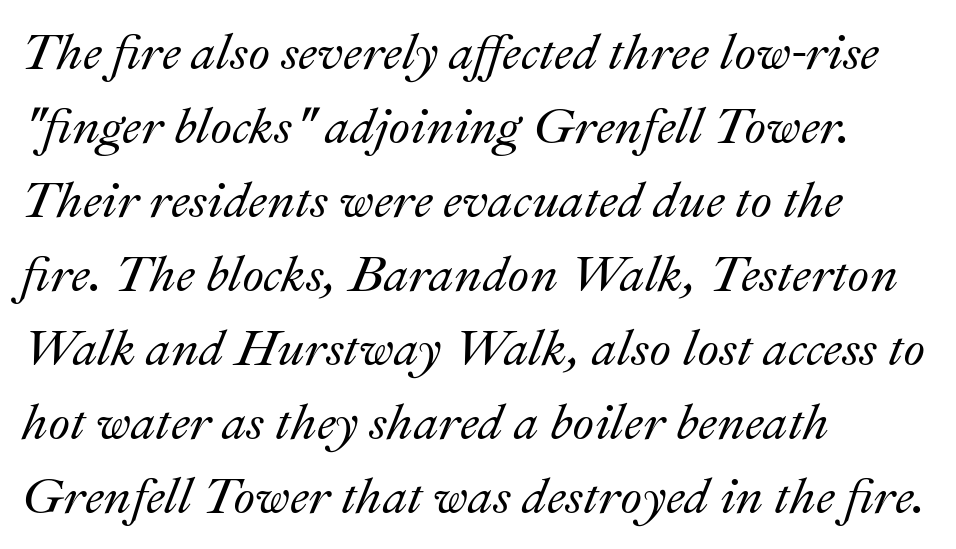
The image shows 50 px text type, italic (leaning right); set left-aligned, normal line spacing (1.48x), normal letter spacing, not underlined; medium stroke contrast and a small x-height.
